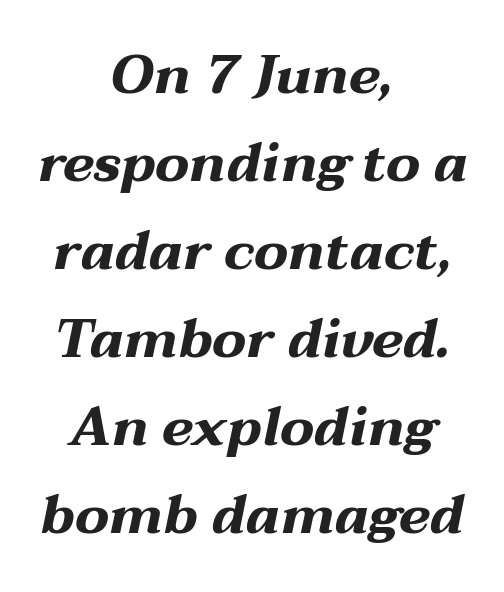
{"italic": "yes", "lean": "right", "slant_degrees": 12, "bold": "yes", "weight": "bold", "width": "wide", "stroke_contrast": "medium", "x_height": "medium", "monospaced": "no", "underline": "no", "align": "center", "line_spacing": "normal", "line_spacing_ratio": 1.63, "letter_spacing": "normal", "letter_spacing_em": 0.0, "glyph_px": 54}
